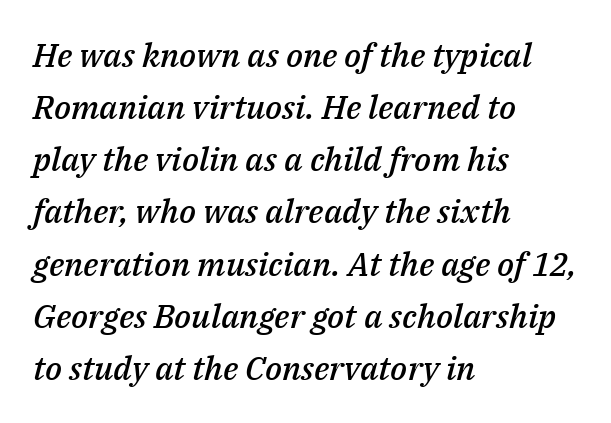
Heft: intermediate — a semibold. The gap between lines stays unmarked. The letterforms sit shoulder to shoulder at normal distance. Which margin do the lines hug? The left one — the right edge is uneven. Style check: oblique.
